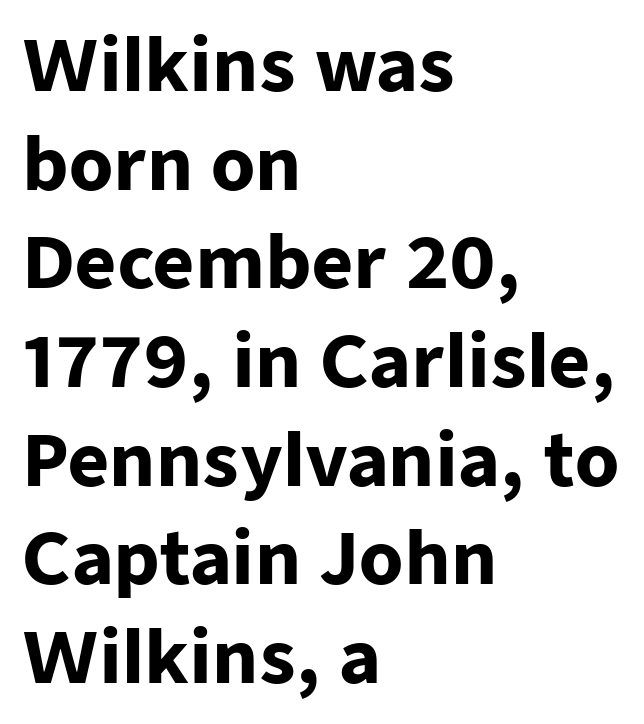
Q: Is the text bold? A: Yes.
Q: Is the text italic (slanted)? A: No, it is upright.
Q: Is the typeface a serif or a sans-serif typeface? A: Sans-serif.
Q: Is the text underlined? A: No.
Q: How is the paragraph aligned? A: Left-aligned.
Q: Is the spacing between letters normal or unusually wide? A: Normal.
Q: Is the spacing between lines tight, normal or loose? A: Normal.
Q: Width (condensed, normal, or wide)? A: Normal.
Q: Stroke contrast? A: Low.
Q: x-height? A: Medium.
Q: Monospaced? A: No.
